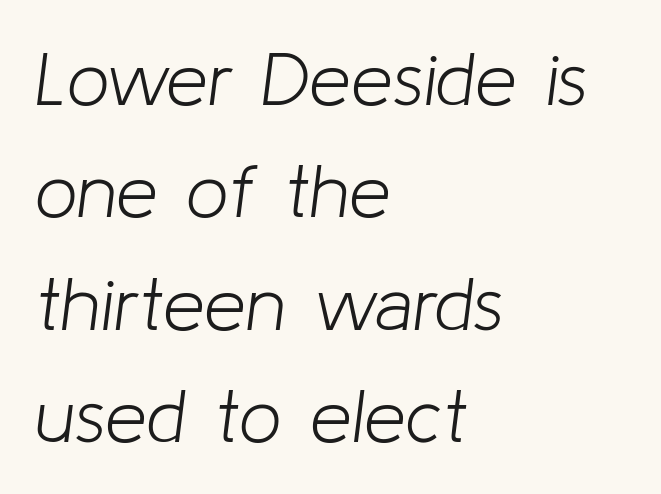
Q: Is the text bold? A: No.
Q: Is the text italic (slanted)? A: Yes, it leans right by about 8 degrees.
Q: Is the text underlined? A: No.
Q: How is the paragraph aligned? A: Left-aligned.
Q: Is the spacing between letters normal or unusually wide? A: Normal.
Q: Is the spacing between lines tight, normal or loose? A: Normal.
Q: Width (condensed, normal, or wide)? A: Normal.
Q: Stroke contrast? A: Low.
Q: x-height? A: Medium.
Q: Monospaced? A: No.
